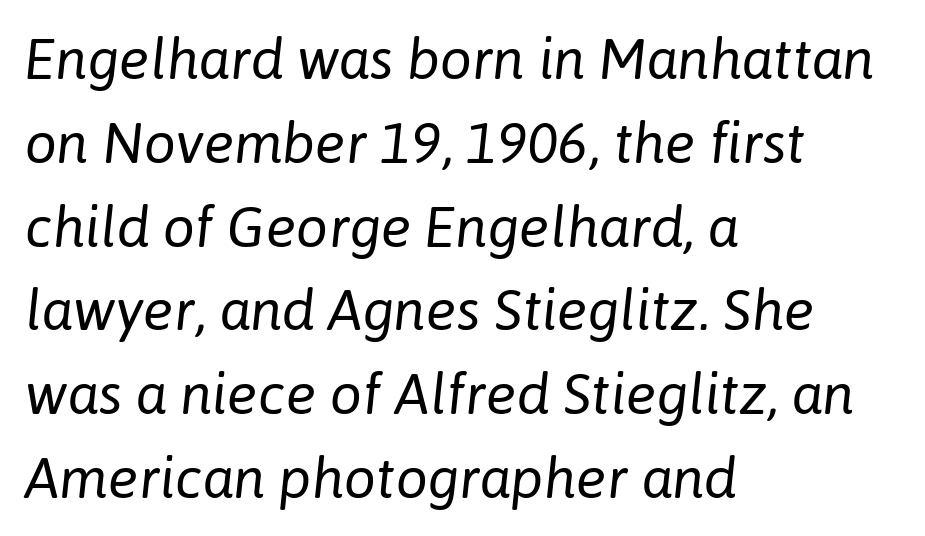
{"italic": "yes", "lean": "right", "slant_degrees": 6, "bold": "no", "weight": "regular", "width": "normal", "stroke_contrast": "low", "x_height": "medium", "monospaced": "no", "underline": "no", "align": "left", "line_spacing": "normal", "line_spacing_ratio": 1.47, "letter_spacing": "normal", "letter_spacing_em": 0.0, "glyph_px": 57}
